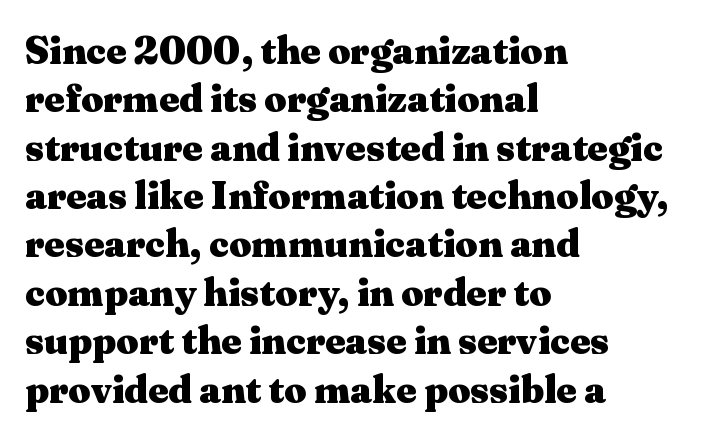
Q: Is the text bold? A: Yes.
Q: Is the text italic (slanted)? A: No, it is upright.
Q: Is the typeface a serif or a sans-serif typeface? A: Serif.
Q: Is the text underlined? A: No.
Q: How is the paragraph aligned? A: Left-aligned.
Q: Is the spacing between letters normal or unusually wide? A: Normal.
Q: Width (condensed, normal, or wide)? A: Wide.
Q: Stroke contrast? A: Medium.
Q: x-height? A: Medium.
Q: Monospaced? A: No.
